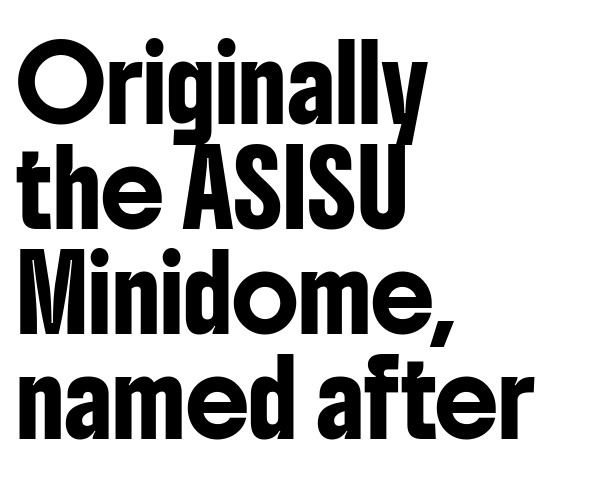
Unmarked baselines from the first word to the last. Leading matches the norm, producing a regular column. Is this a fixed-width face? No — the glyphs have proportional, varying widths. Serifs: no, the terminals of the letterforms are clean. The typesetter chose a ragged-right arrangement here. Caption: standard tracking, unaltered.
